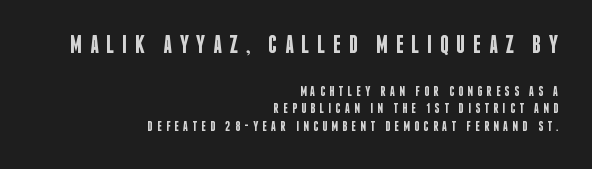
{"italic": "no", "bold": "semi", "underline": "no", "align": "right", "line_spacing_ratio": 1.24, "letter_spacing": "wide", "letter_spacing_em": 0.3, "larger_block": "first", "size_ratio": 1.79, "glyph_px": 25}
